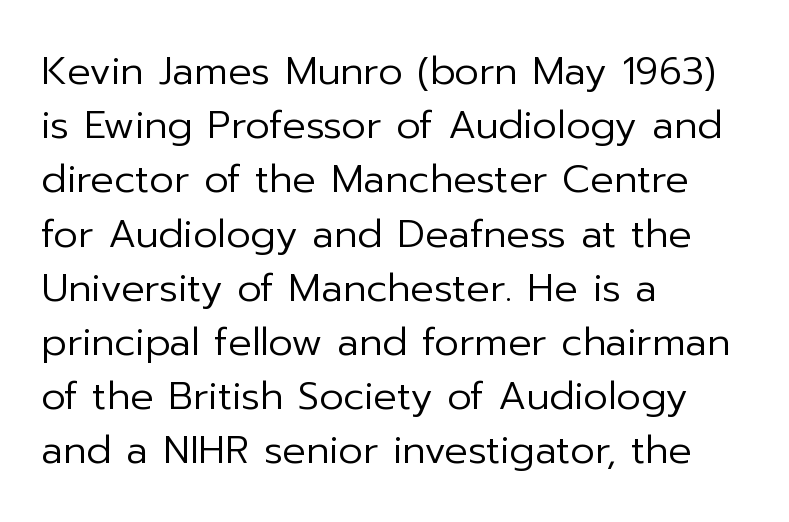
Q: Is the text bold? A: No.
Q: Is the text italic (slanted)? A: No, it is upright.
Q: Is the typeface a serif or a sans-serif typeface? A: Sans-serif.
Q: Is the text underlined? A: No.
Q: How is the paragraph aligned? A: Left-aligned.
Q: Is the spacing between letters normal or unusually wide? A: Normal.
Q: Is the spacing between lines tight, normal or loose? A: Normal.
Q: Width (condensed, normal, or wide)? A: Normal.
Q: Stroke contrast? A: Low.
Q: x-height? A: Medium.
Q: Monospaced? A: No.
